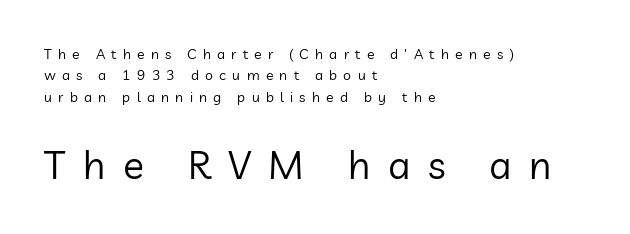
{"serif": "no", "italic": "no", "bold": "no", "weight": "regular", "width": "normal", "stroke_contrast": "low", "x_height": "medium", "monospaced": "no", "underline": "no", "align": "left", "line_spacing": "normal", "line_spacing_ratio": 1.52, "letter_spacing": "wide", "letter_spacing_em": 0.45, "larger_block": "second", "size_ratio": 2.79, "glyph_px": 39}
